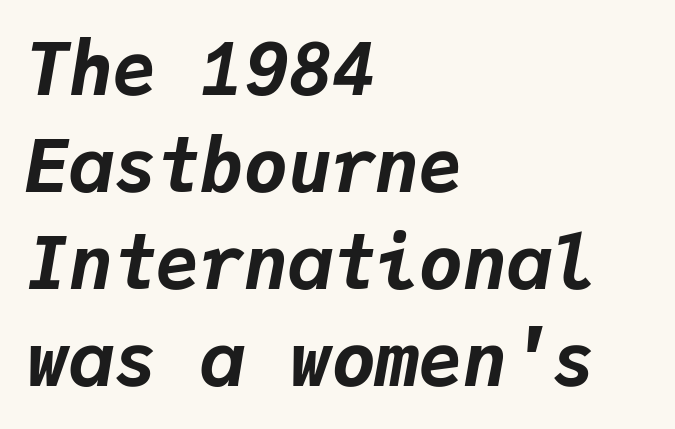
A student would call this left alignment; a typographer would say flush left, rag right. A typesetter would call this leading conventional body-copy spacing. It's the slanting kind of type. The face used here is monospaced, like something from a code editor. The strip under each line holds only bare page.
